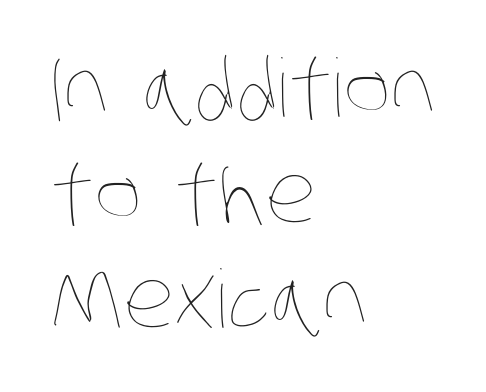
{"bold": "no", "weight": "thin", "width": "condensed", "stroke_contrast": "low", "x_height": "large", "monospaced": "no", "underline": "no", "align": "left", "line_spacing": "normal", "line_spacing_ratio": 1.32, "letter_spacing": "normal", "letter_spacing_em": 0.0, "glyph_px": 80}
